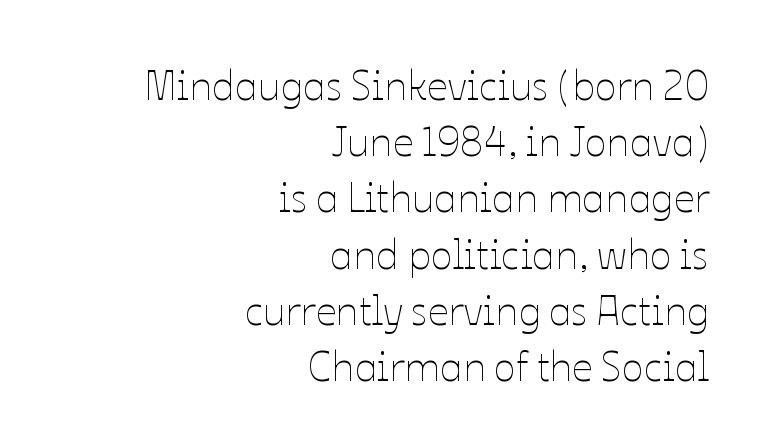
{"italic": "no", "bold": "no", "weight": "thin", "width": "normal", "stroke_contrast": "low", "x_height": "medium", "monospaced": "no", "underline": "no", "align": "right", "line_spacing": "normal", "line_spacing_ratio": 1.37, "letter_spacing": "normal", "letter_spacing_em": 0.0, "glyph_px": 41}
